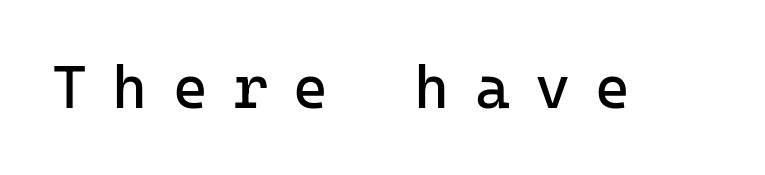
The image shows 60 px regular-weight sans-serif type, upright, monospaced; set unusually wide letter spacing (+0.42 em), not underlined; low stroke contrast and a medium x-height.
